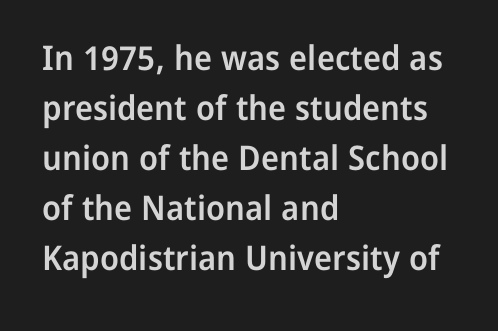
{"serif": "no", "italic": "no", "bold": "semi", "weight": "semibold", "width": "normal", "stroke_contrast": "low", "x_height": "medium", "monospaced": "no", "underline": "no", "align": "left", "line_spacing": "normal", "line_spacing_ratio": 1.47, "letter_spacing": "normal", "letter_spacing_em": 0.0, "glyph_px": 34}
